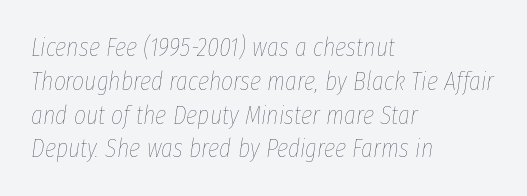
{"italic": "yes", "lean": "right", "slant_degrees": 8, "bold": "no", "underline": "no", "align": "left", "line_spacing": "normal", "line_spacing_ratio": 1.3, "letter_spacing": "normal", "letter_spacing_em": 0.0, "glyph_px": 26}
